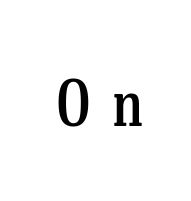
Q: Is the text bold? A: Semi-bold.
Q: Is the text italic (slanted)? A: No, it is upright.
Q: Is the typeface a serif or a sans-serif typeface? A: Serif.
Q: Is the text underlined? A: No.
Q: Is the spacing between letters normal or unusually wide? A: Unusually wide.
Q: Width (condensed, normal, or wide)? A: Condensed.
Q: Stroke contrast? A: Low.
Q: x-height? A: Medium.
Q: Monospaced? A: No.
